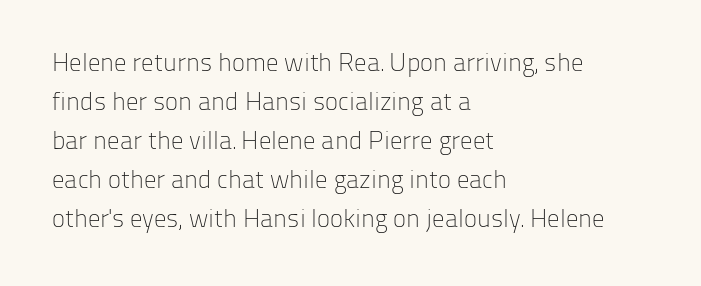
Q: Is the text bold? A: No.
Q: Is the text italic (slanted)? A: No, it is upright.
Q: Is the text underlined? A: No.
Q: How is the paragraph aligned? A: Left-aligned.
Q: Is the spacing between letters normal or unusually wide? A: Normal.
Q: Is the spacing between lines tight, normal or loose? A: Normal.
